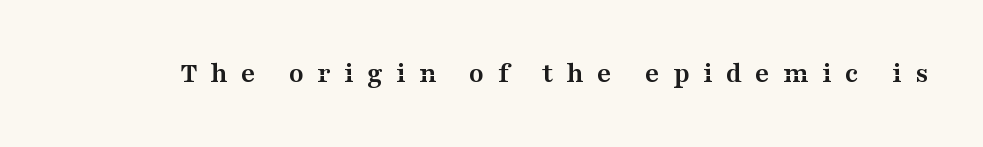
Designer's note — italics off, roman on. Each letter keeps its own natural width here, so spacing adapts to shape. The letters are bold, with thick, heavy strokes. Unmarked baselines from the first word to the last. The type family on display is of the serif kind. Letter spacing: wide.
